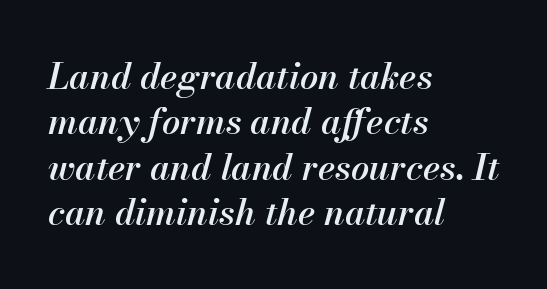
Q: Is the text bold? A: Semi-bold.
Q: Is the text italic (slanted)? A: Yes, it leans right by about 13 degrees.
Q: Is the text underlined? A: No.
Q: How is the paragraph aligned? A: Left-aligned.
Q: Is the spacing between letters normal or unusually wide? A: Normal.
Q: Is the spacing between lines tight, normal or loose? A: Normal.
Q: Width (condensed, normal, or wide)? A: Normal.
Q: Stroke contrast? A: Medium.
Q: x-height? A: Small.
Q: Monospaced? A: No.
